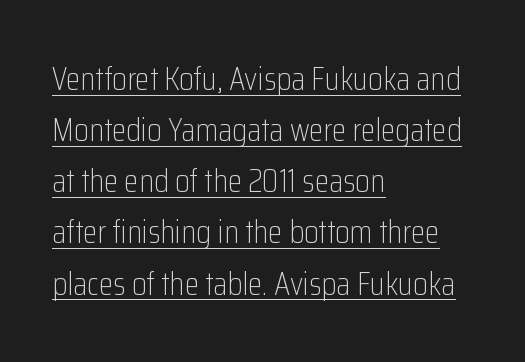
The paragraph shown leans on its left margin. Summary of vertical rhythm: regular, with standard interline spacing. This sample has the flowing, uneven cadence of proportional lettering. Ink coverage per letter is moderate at most. Default kerning and tracking; the words read as compact shapes.
